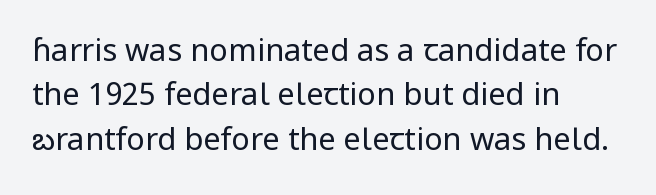
{"serif": "no", "italic": "no", "bold": "no", "weight": "regular", "width": "normal", "stroke_contrast": "low", "x_height": "medium", "monospaced": "no", "underline": "no", "align": "left", "line_spacing": "normal", "line_spacing_ratio": 1.43, "letter_spacing": "normal", "letter_spacing_em": 0.0, "glyph_px": 31}
